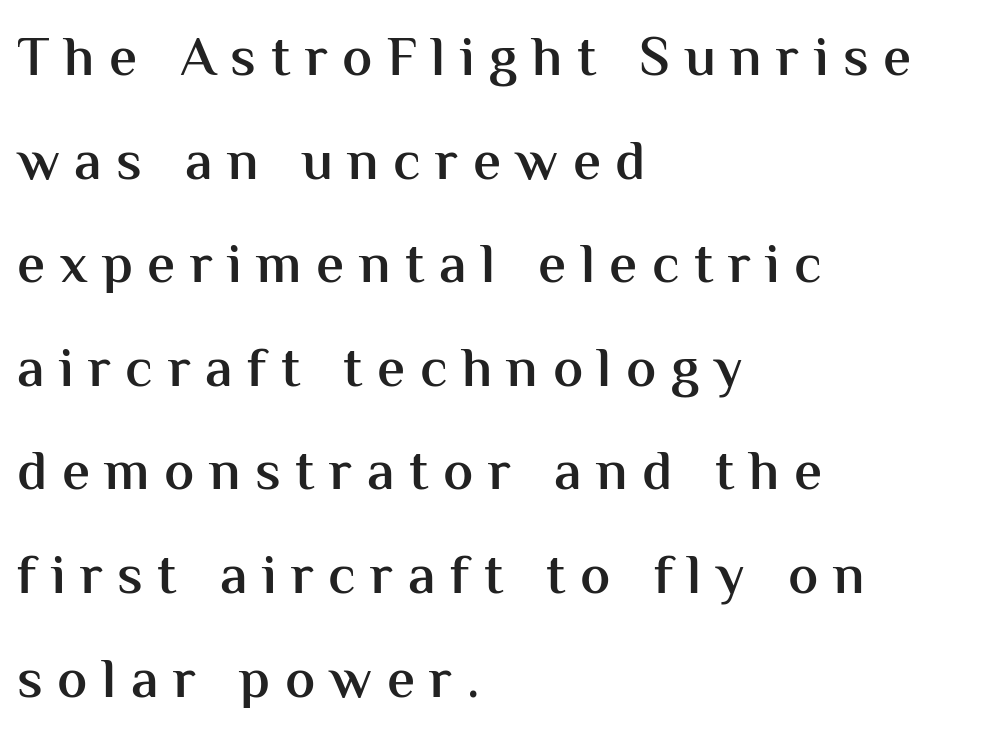
Tracking here is generous; glyphs stand well apart from one another. Character widths vary here, with narrow letters taking less room than wide ones. No word sits above an underline. The type family on display is of the sans-serif kind. These lines were composed using upright roman letters.
